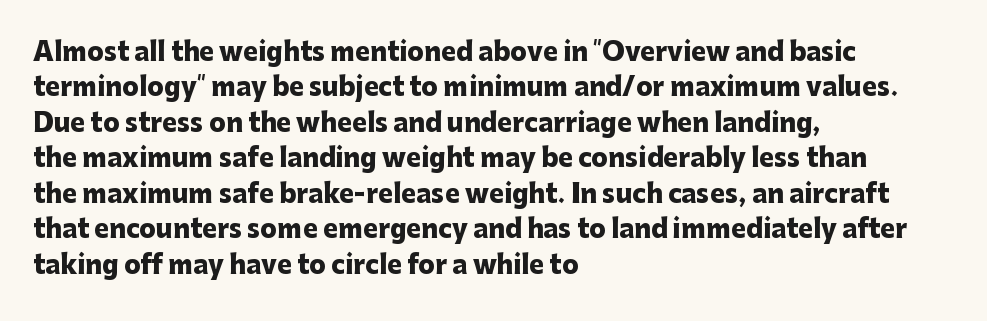
Q: Is the text bold? A: Yes.
Q: Is the text italic (slanted)? A: No, it is upright.
Q: Is the text underlined? A: No.
Q: How is the paragraph aligned? A: Left-aligned.
Q: Is the spacing between letters normal or unusually wide? A: Normal.
Q: Is the spacing between lines tight, normal or loose? A: Normal.
